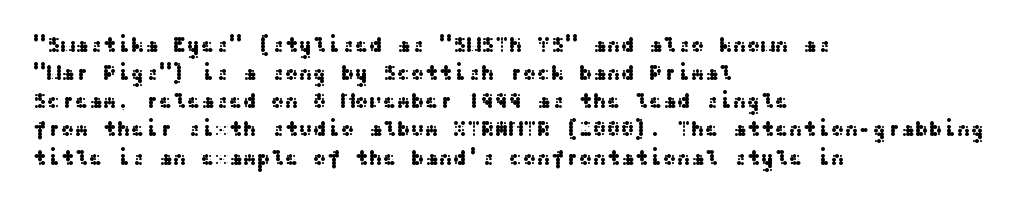
Q: Is the text italic (slanted)? A: No, it is upright.
Q: Is the text underlined? A: No.
Q: How is the paragraph aligned? A: Left-aligned.
Q: Is the spacing between letters normal or unusually wide? A: Normal.
Q: Is the spacing between lines tight, normal or loose? A: Normal.
